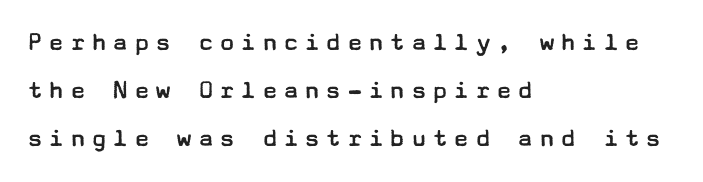
The image shows 27 px text type, upright; set left-aligned, line spacing 1.77x, not underlined.
